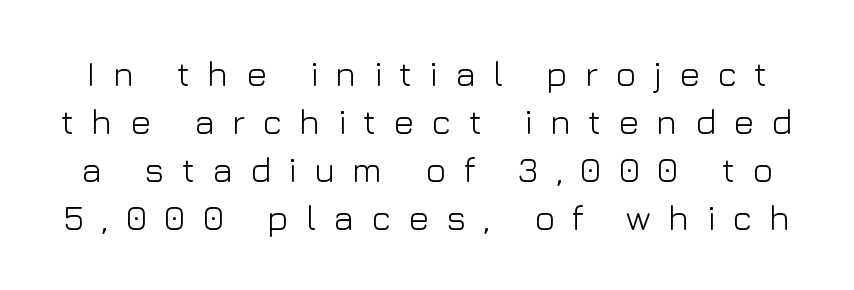
Q: Is the text bold? A: No.
Q: Is the text italic (slanted)? A: No, it is upright.
Q: Is the typeface a serif or a sans-serif typeface? A: Sans-serif.
Q: Is the text underlined? A: No.
Q: Is the spacing between letters normal or unusually wide? A: Unusually wide.
Q: Is the spacing between lines tight, normal or loose? A: Normal.
Q: Width (condensed, normal, or wide)? A: Normal.
Q: Stroke contrast? A: Low.
Q: x-height? A: Medium.
Q: Monospaced? A: No.
